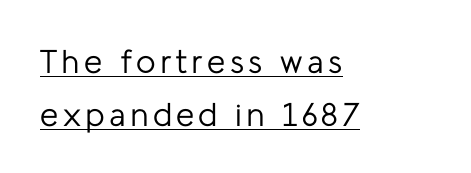
Q: Is the text bold? A: No.
Q: Is the text italic (slanted)? A: No, it is upright.
Q: Is the typeface a serif or a sans-serif typeface? A: Sans-serif.
Q: Is the text underlined? A: Yes.
Q: How is the paragraph aligned? A: Left-aligned.
Q: Is the spacing between lines tight, normal or loose? A: Normal.
Q: Width (condensed, normal, or wide)? A: Normal.
Q: Stroke contrast? A: Low.
Q: x-height? A: Medium.
Q: Monospaced? A: No.
